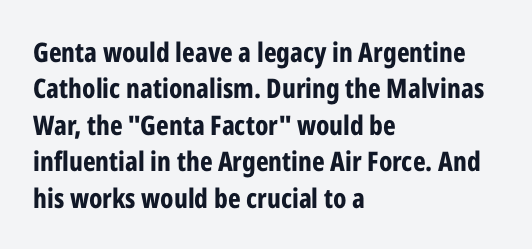
The image shows 27 px bold type, upright; set left-aligned, normal line spacing (1.35x), normal letter spacing, not underlined.
